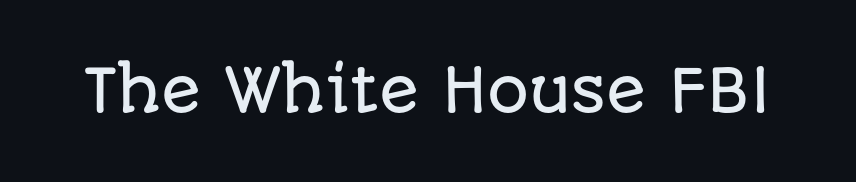
{"serif": "no", "italic": "no", "width": "normal", "stroke_contrast": "low", "x_height": "large", "monospaced": "no", "underline": "no", "letter_spacing": "normal", "letter_spacing_em": 0.0, "glyph_px": 59}
